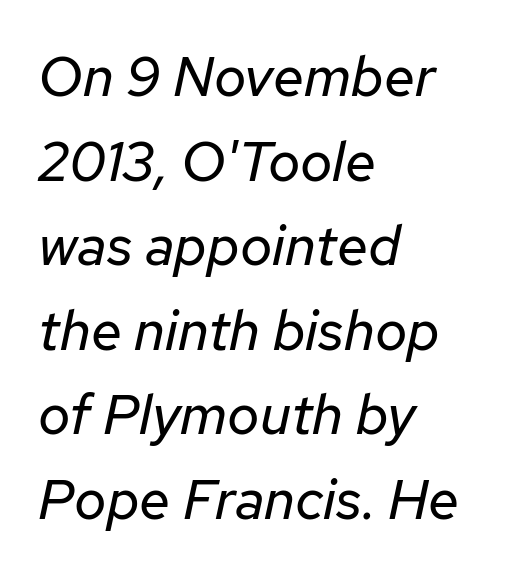
{"italic": "yes", "lean": "right", "slant_degrees": 12, "bold": "no", "weight": "regular", "width": "normal", "stroke_contrast": "low", "x_height": "medium", "monospaced": "no", "underline": "no", "align": "left", "line_spacing": "normal", "line_spacing_ratio": 1.51, "letter_spacing": "normal", "letter_spacing_em": 0.0, "glyph_px": 56}
